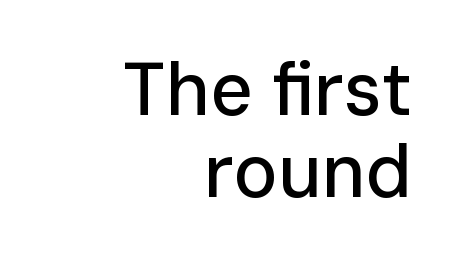
The image shows 74 px sans-serif type, upright; set right-aligned, tight line spacing (1.11x), normal letter spacing, not underlined; low stroke contrast and a medium x-height.
